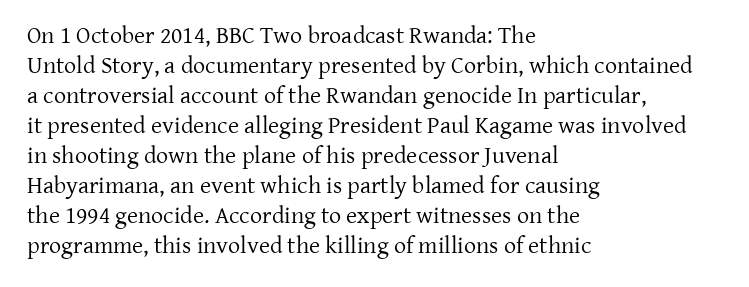
The image shows 24 px text type, upright; set left-aligned, normal line spacing (1.25x), normal letter spacing, not underlined.
